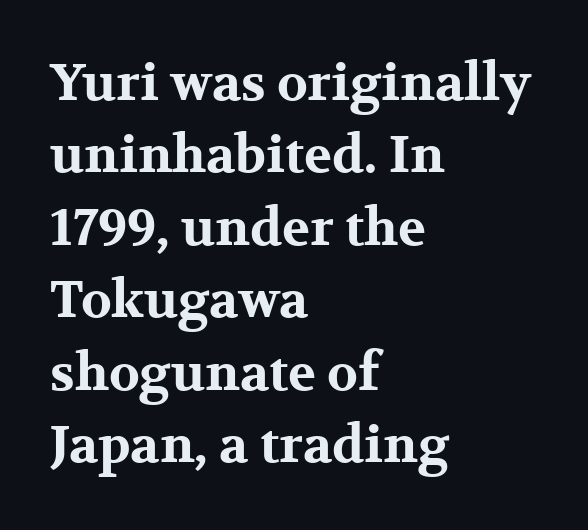
Q: Is the text bold? A: Yes.
Q: Is the text italic (slanted)? A: No, it is upright.
Q: Is the typeface a serif or a sans-serif typeface? A: Serif.
Q: Is the text underlined? A: No.
Q: How is the paragraph aligned? A: Left-aligned.
Q: Is the spacing between letters normal or unusually wide? A: Normal.
Q: Is the spacing between lines tight, normal or loose? A: Normal.
Q: Width (condensed, normal, or wide)? A: Wide.
Q: Stroke contrast? A: Medium.
Q: x-height? A: Medium.
Q: Monospaced? A: No.
